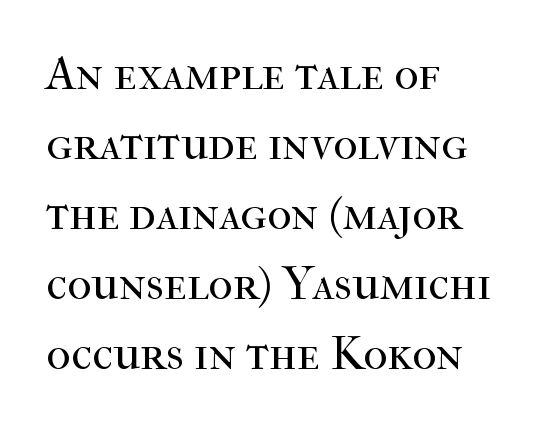
{"serif": "yes", "italic": "no", "bold": "no", "weight": "regular", "width": "normal", "stroke_contrast": "high", "x_height": "medium", "monospaced": "no", "underline": "no", "align": "left", "line_spacing": "normal", "line_spacing_ratio": 1.49, "letter_spacing": "normal", "letter_spacing_em": 0.0, "glyph_px": 47}
